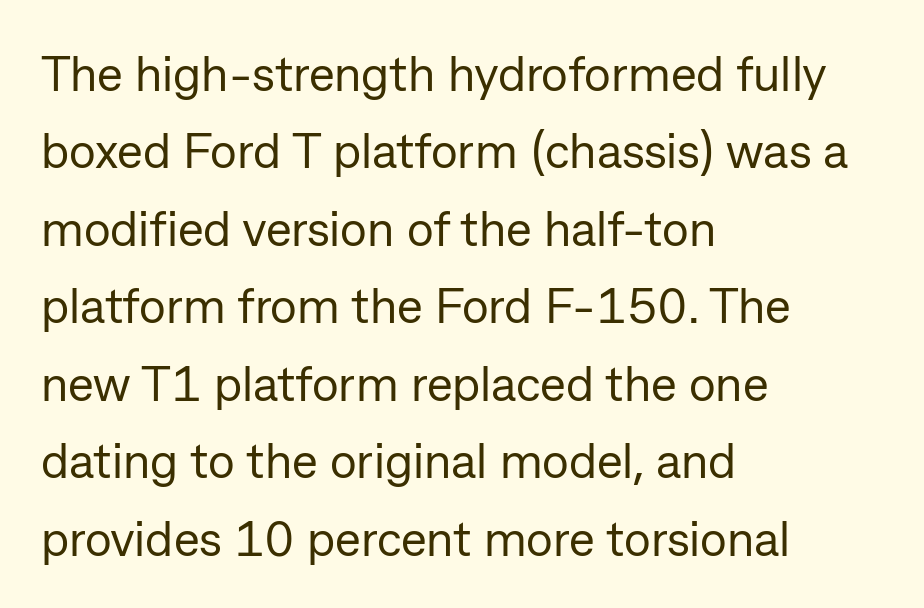
{"serif": "no", "italic": "no", "bold": "no", "weight": "regular", "width": "normal", "stroke_contrast": "low", "x_height": "medium", "monospaced": "no", "underline": "no", "align": "left", "line_spacing": "normal", "line_spacing_ratio": 1.58, "letter_spacing": "normal", "letter_spacing_em": 0.0, "glyph_px": 49}
